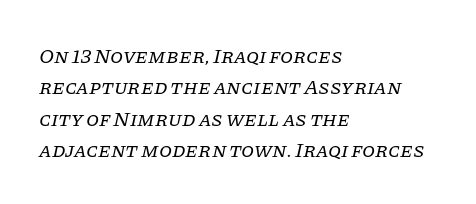
These lines are set flush left with a ragged right edge. The passage shown has conventional tracking throughout. When letters slant like this, we call the style italic. Has an underline been added? It has not. This sample keeps an unexceptional amount of space between lines.
